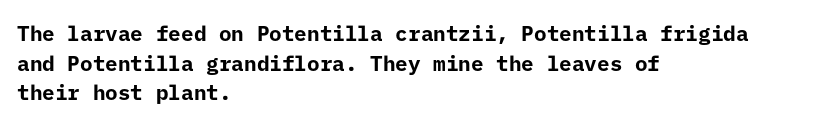
{"italic": "no", "bold": "yes", "underline": "no", "align": "left", "line_spacing": "normal", "line_spacing_ratio": 1.41, "letter_spacing": "normal", "letter_spacing_em": 0.0, "glyph_px": 21}
